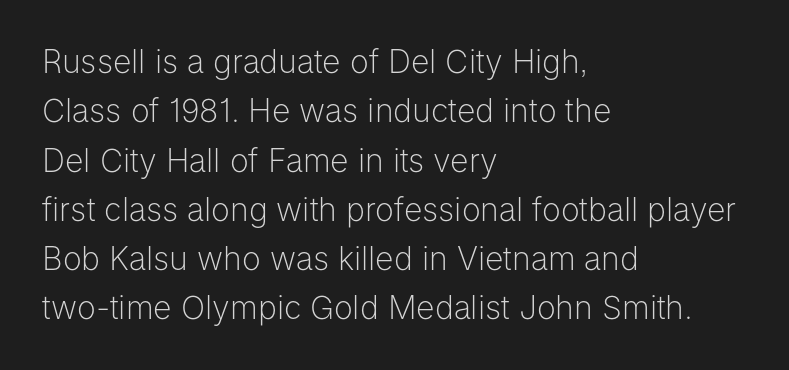
Q: Is the text bold? A: No.
Q: Is the text italic (slanted)? A: No, it is upright.
Q: Is the typeface a serif or a sans-serif typeface? A: Sans-serif.
Q: Is the text underlined? A: No.
Q: How is the paragraph aligned? A: Left-aligned.
Q: Is the spacing between letters normal or unusually wide? A: Normal.
Q: Is the spacing between lines tight, normal or loose? A: Normal.
Q: Width (condensed, normal, or wide)? A: Normal.
Q: Stroke contrast? A: Low.
Q: x-height? A: Medium.
Q: Monospaced? A: No.
